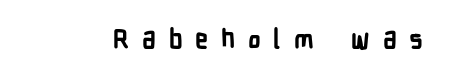
{"italic": "no", "bold": "yes", "underline": "no", "letter_spacing": "wide", "letter_spacing_em": 0.49, "glyph_px": 26}
